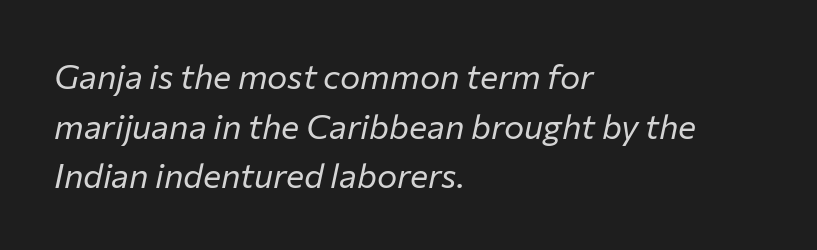
The image shows 34 px regular-weight type, italic (leaning right); set left-aligned, normal line spacing (1.46x), normal letter spacing, not underlined; low stroke contrast and a medium x-height.
